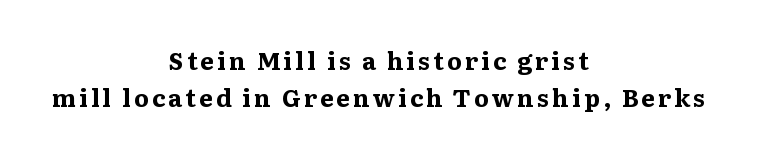
The image shows 24 px bold type, upright; set centered, normal line spacing (1.56x), not underlined.
